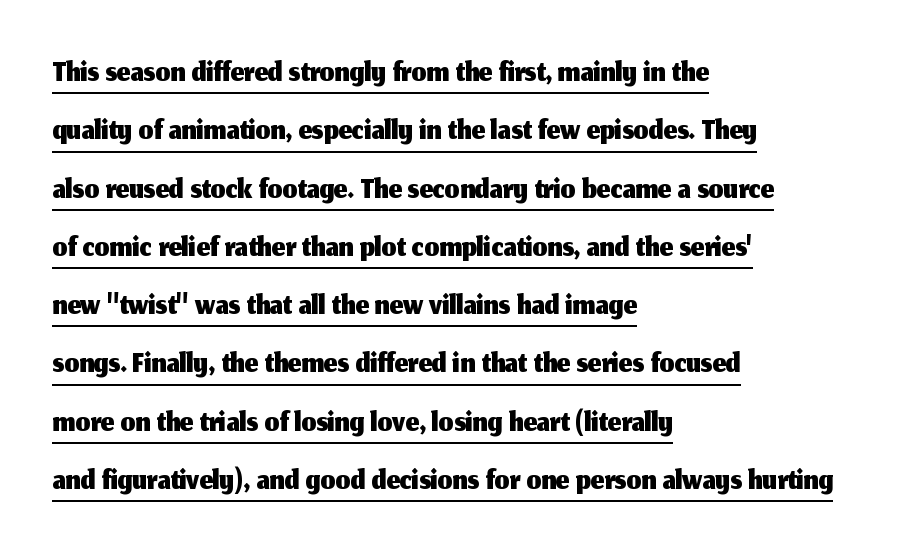
{"serif": "no", "italic": "no", "width": "normal", "stroke_contrast": "medium", "x_height": "medium", "monospaced": "no", "underline": "yes", "align": "left", "line_spacing_ratio": 1.24, "letter_spacing": "normal", "letter_spacing_em": 0.0, "glyph_px": 47}
